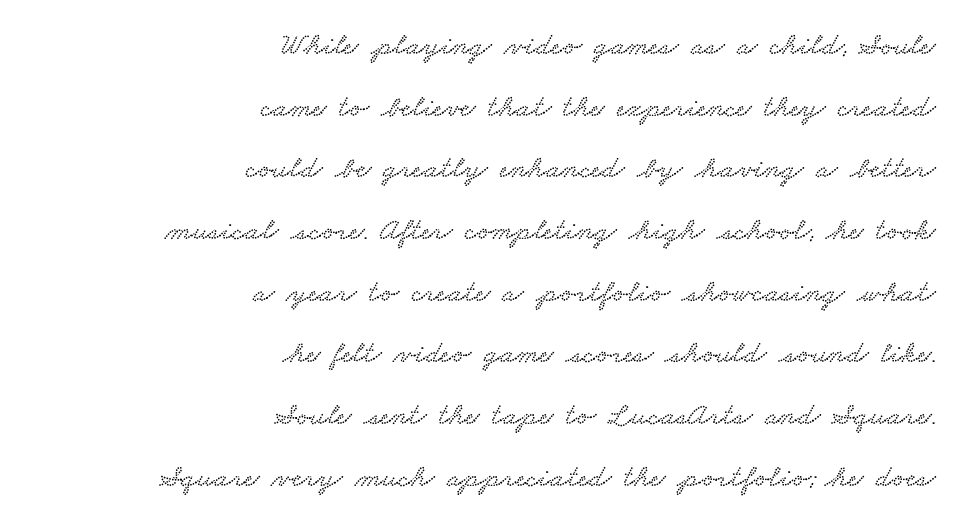
Q: Is the typeface a serif or a sans-serif typeface? A: Serif.
Q: Is the text underlined? A: No.
Q: How is the paragraph aligned? A: Right-aligned.
Q: Is the spacing between letters normal or unusually wide? A: Normal.
Q: Is the spacing between lines tight, normal or loose? A: Loose.
Q: Width (condensed, normal, or wide)? A: Wide.
Q: Stroke contrast? A: Low.
Q: x-height? A: Small.
Q: Monospaced? A: No.
